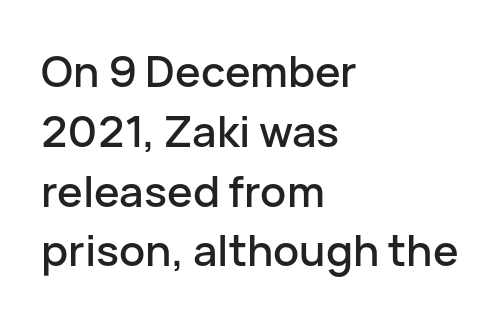
The face used here is rendered with its standard letterfit. The lines are quadded left. This block has exactly the height ordinary leading produces. Check the space under the baseline: it is left empty. A typesetter would mark this as roman, not italic.
